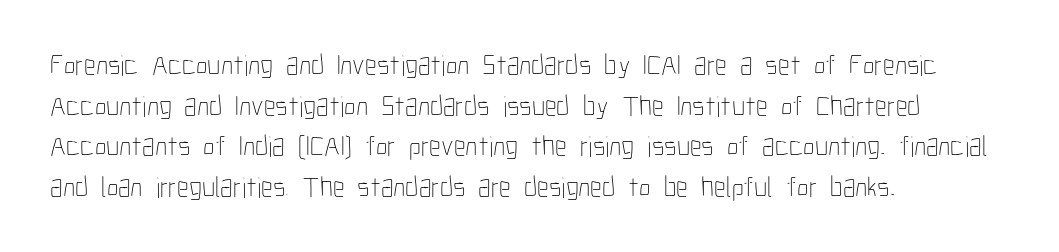
Short note: letters normally spaced. The zone under the glyphs is completely vacant. Caption: multi-line text, flush left, ragged right. Summary of weight: not heavy and not bold.
